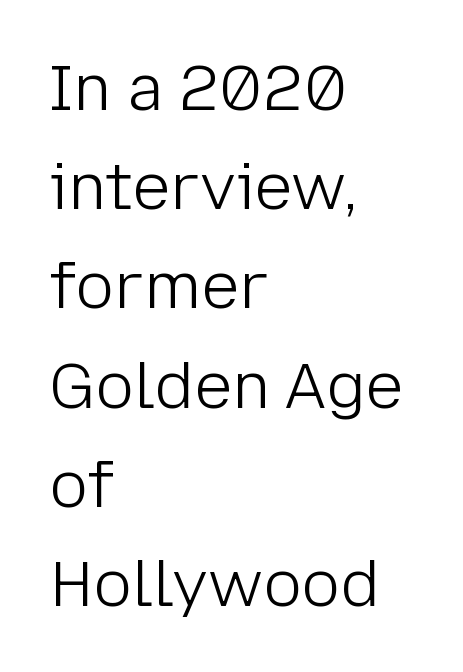
{"serif": "no", "italic": "no", "bold": "no", "weight": "light", "width": "normal", "stroke_contrast": "low", "x_height": "medium", "monospaced": "no", "underline": "no", "align": "left", "line_spacing": "normal", "line_spacing_ratio": 1.55, "letter_spacing": "normal", "letter_spacing_em": 0.0, "glyph_px": 64}
